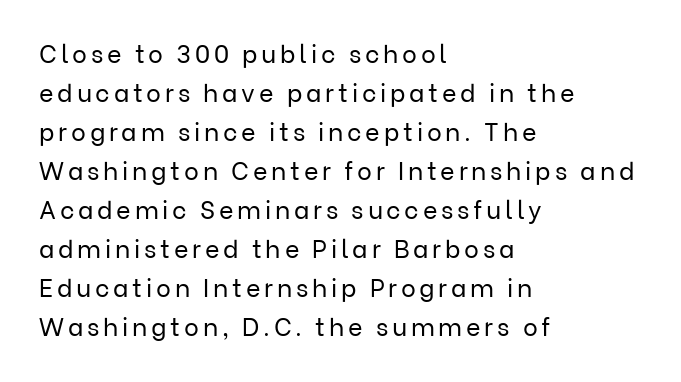
The image shows 25 px text type, upright; set left-aligned, normal line spacing (1.56x), not underlined.
